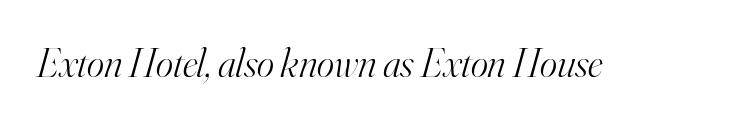
{"serif": "yes", "italic": "yes", "lean": "right", "slant_degrees": 16, "bold": "no", "weight": "light", "width": "normal", "stroke_contrast": "high", "x_height": "small", "monospaced": "no", "underline": "no", "letter_spacing": "normal", "letter_spacing_em": 0.0, "glyph_px": 41}
